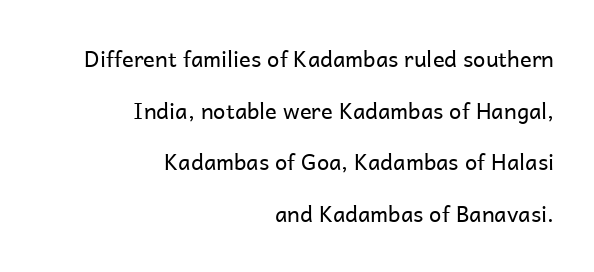
The image shows 22 px text type, upright; set right-aligned, loose line spacing (2.35x), normal letter spacing, not underlined.
